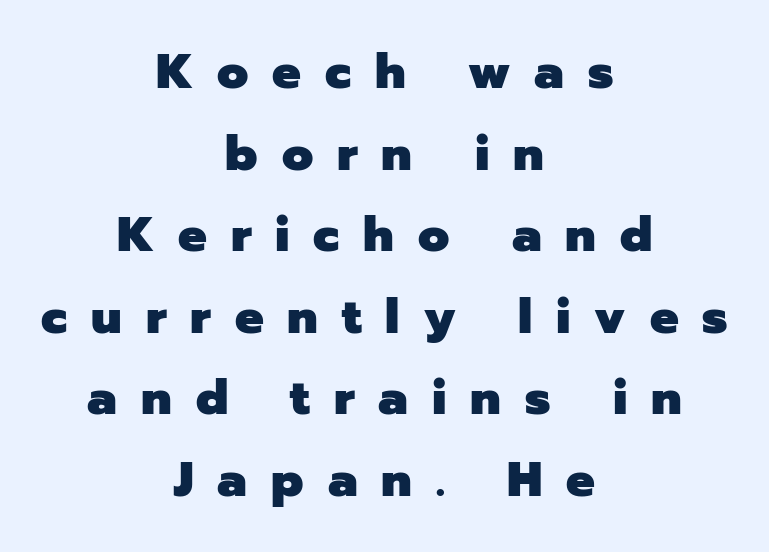
{"serif": "no", "italic": "no", "bold": "yes", "weight": "heavy", "width": "normal", "stroke_contrast": "low", "x_height": "medium", "monospaced": "no", "underline": "no", "align": "center", "line_spacing": "normal", "line_spacing_ratio": 1.7, "letter_spacing": "wide", "letter_spacing_em": 0.5, "glyph_px": 48}
